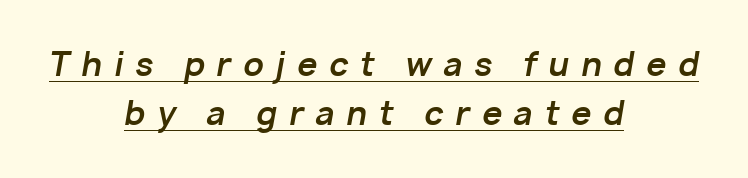
Q: Is the text bold? A: Yes.
Q: Is the text italic (slanted)? A: Yes, it leans right by about 10 degrees.
Q: Is the text underlined? A: Yes.
Q: How is the paragraph aligned? A: Centered.
Q: Is the spacing between letters normal or unusually wide? A: Unusually wide.
Q: Is the spacing between lines tight, normal or loose? A: Normal.
Q: Width (condensed, normal, or wide)? A: Normal.
Q: Stroke contrast? A: Low.
Q: x-height? A: Medium.
Q: Monospaced? A: No.
